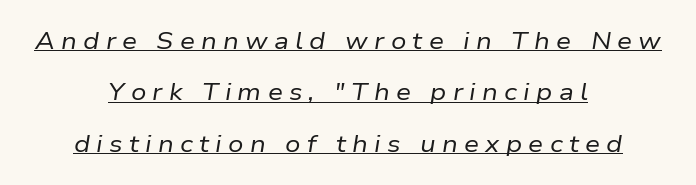
The image shows 24 px text type, italic (leaning right); set centered, loose line spacing (2.14x), unusually wide letter spacing (+0.26 em), underlined.
